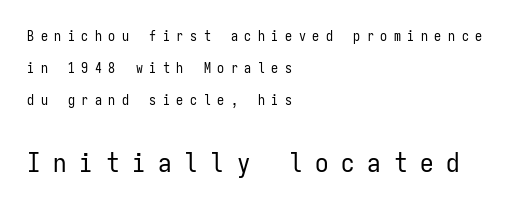
The image shows 27 px text type, upright; set left-aligned, loose line spacing (2.29x), unusually wide letter spacing (+0.47 em), not underlined; the second (bottom) block is 1.93x larger.
